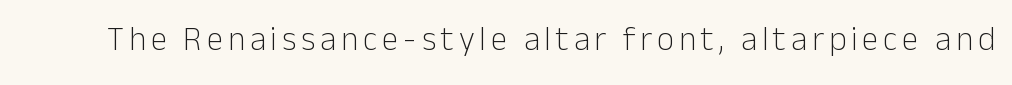
The image shows 33 px light sans-serif type, upright; set not underlined; low stroke contrast and a medium x-height.
